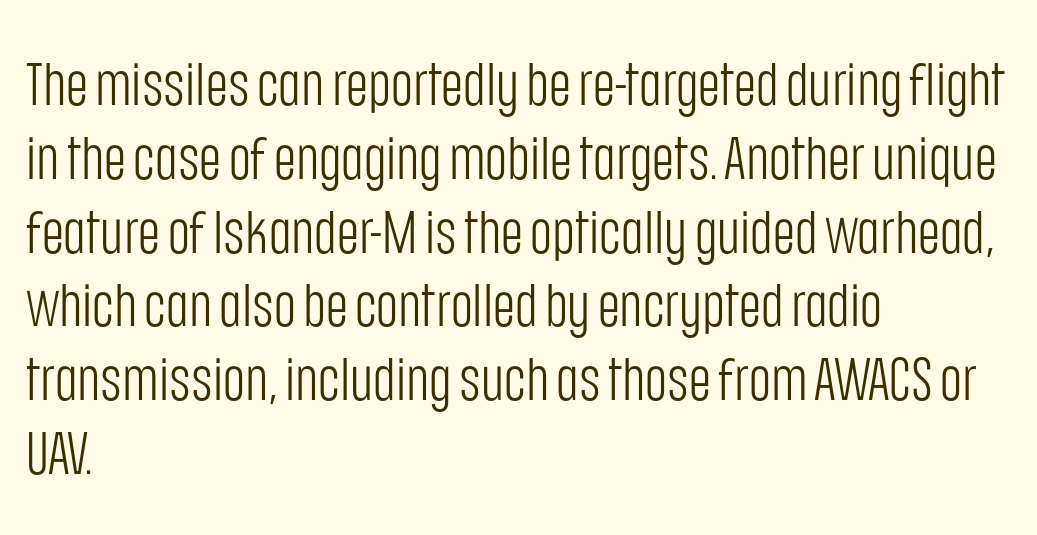
The image shows 60 px light, condensed sans-serif type, upright; set left-aligned, line spacing 1.23x, normal letter spacing, not underlined; low stroke contrast and a large x-height.
